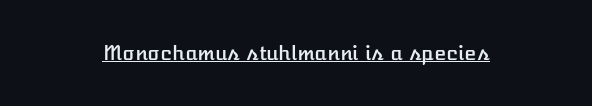
Q: Is the text italic (slanted)? A: No, it is upright.
Q: Is the text underlined? A: Yes.
Q: Is the spacing between letters normal or unusually wide? A: Normal.
